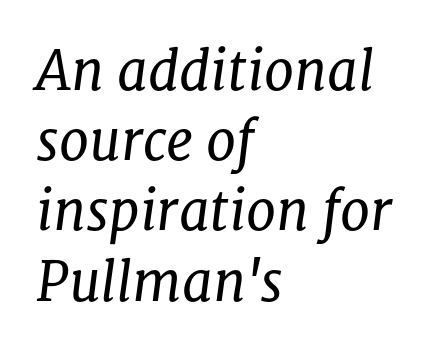
The image shows 54 px regular-weight serif type, italic (leaning right); set left-aligned, normal line spacing (1.3x), normal letter spacing, not underlined; low stroke contrast and a medium x-height.
